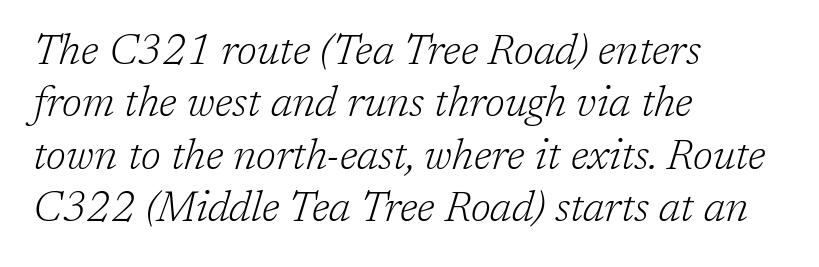
The image shows 42 px light serif type, italic (leaning right); set left-aligned, normal line spacing (1.25x), normal letter spacing, not underlined; low stroke contrast and a medium x-height.
